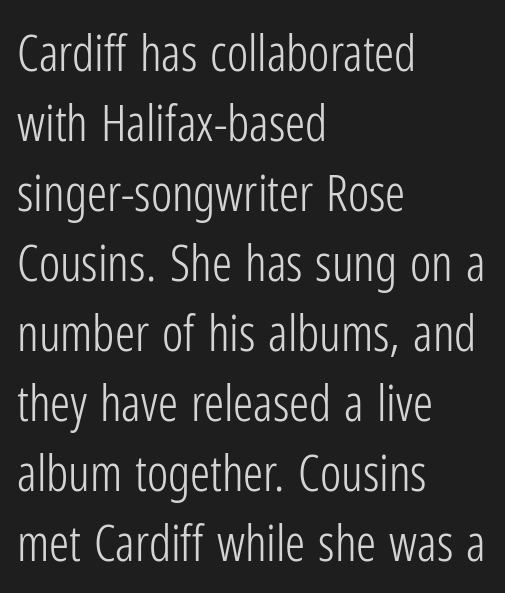
Q: Is the text bold? A: No.
Q: Is the text italic (slanted)? A: No, it is upright.
Q: Is the typeface a serif or a sans-serif typeface? A: Sans-serif.
Q: Is the text underlined? A: No.
Q: How is the paragraph aligned? A: Left-aligned.
Q: Is the spacing between letters normal or unusually wide? A: Normal.
Q: Is the spacing between lines tight, normal or loose? A: Normal.
Q: Width (condensed, normal, or wide)? A: Condensed.
Q: Stroke contrast? A: Low.
Q: x-height? A: Medium.
Q: Monospaced? A: No.
